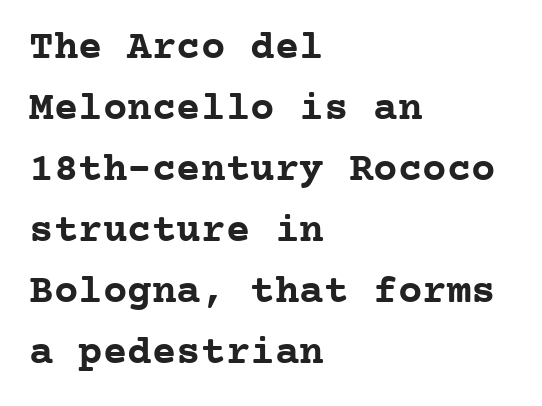
Nobody drew a line under any word here. Heavy-handed strokes throughout: this text is bold. The letters sit at their default tracking, neither squeezed nor spread. The designer went with a serif here, giving each stem small feet. Regarding leading, the lines here are spaced in the standard way.
